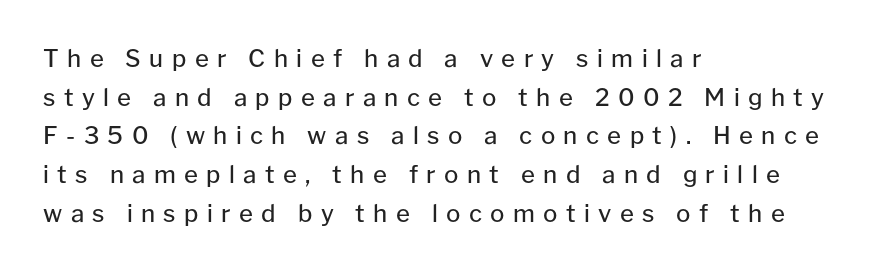
The image shows 24 px text type, upright; set left-aligned, normal line spacing (1.61x), unusually wide letter spacing (+0.35 em), not underlined.
